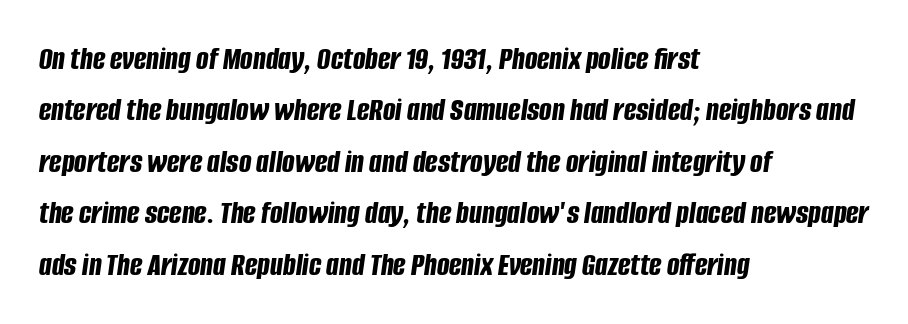
The image shows 33 px bold, condensed type, italic (leaning right); set left-aligned, normal line spacing (1.56x), normal letter spacing, not underlined; low stroke contrast and a large x-height.
